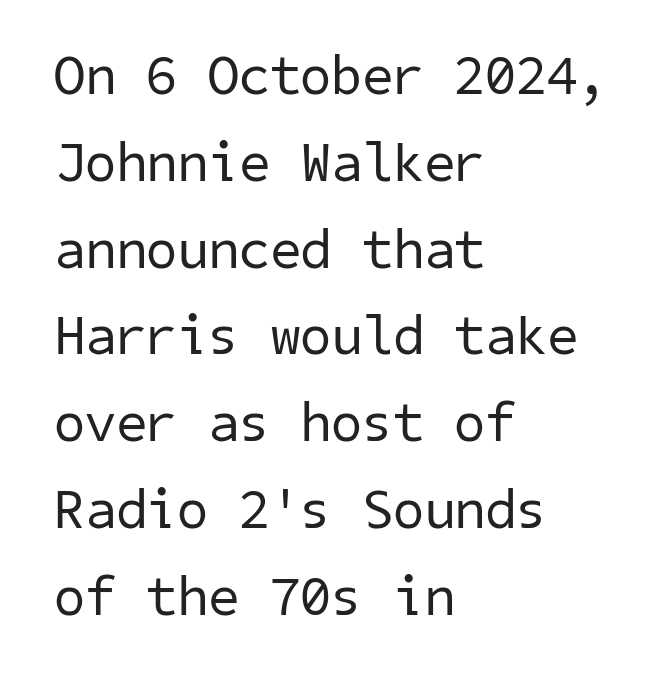
Check where the strokes stop: nothing finishes them off — pure sans. Interline gaps are of average width in this sample. On a weight scale, this lands at 450 or below. Teacher's note: observe the even left margin — that is flush-left alignment.
